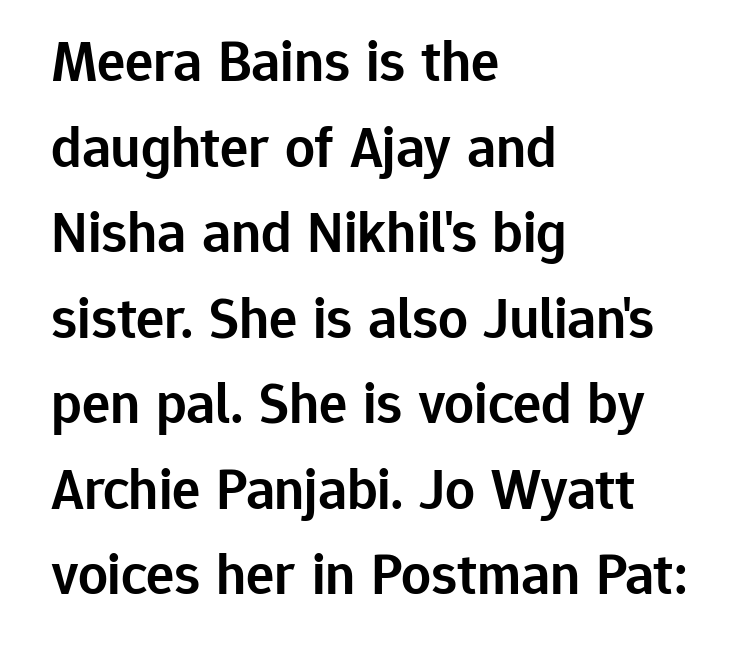
Q: Is the text bold? A: Semi-bold.
Q: Is the text italic (slanted)? A: No, it is upright.
Q: Is the typeface a serif or a sans-serif typeface? A: Sans-serif.
Q: Is the text underlined? A: No.
Q: How is the paragraph aligned? A: Left-aligned.
Q: Is the spacing between letters normal or unusually wide? A: Normal.
Q: Is the spacing between lines tight, normal or loose? A: Normal.
Q: Width (condensed, normal, or wide)? A: Normal.
Q: Stroke contrast? A: Low.
Q: x-height? A: Medium.
Q: Monospaced? A: No.
